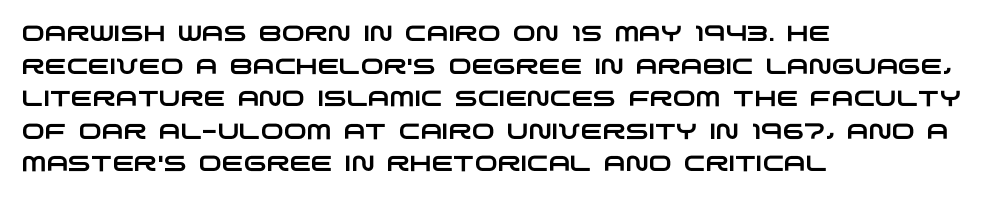
Q: Is the text underlined? A: No.
Q: How is the paragraph aligned? A: Left-aligned.
Q: Is the spacing between letters normal or unusually wide? A: Normal.
Q: Is the spacing between lines tight, normal or loose? A: Normal.
